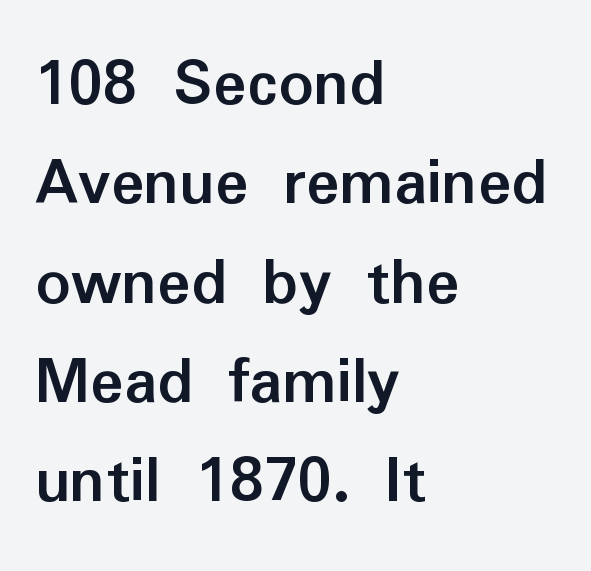
Think of a printed novel: that variable character pitch is what you see here. This sample keeps an unexceptional amount of space between lines. Honestly, there is no underline to notice here at all. Serifs: no, the terminals of the letterforms are clean.
